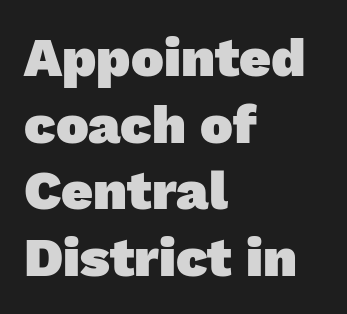
The image shows 55 px heavy sans-serif type; set left-aligned, line spacing 1.21x, normal letter spacing, not underlined; low stroke contrast and a medium x-height.
